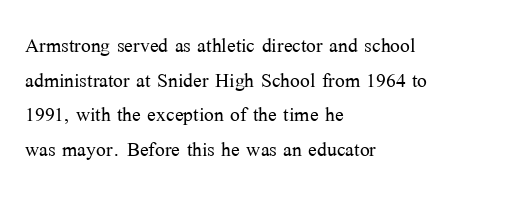
No chunkiness to these letters — they're not bold. A classic flush-left, rag-right setting is used for this passage. One glance says typical: line gaps are just what's usual. The letters sit at their default tracking, neither squeezed nor spread.
